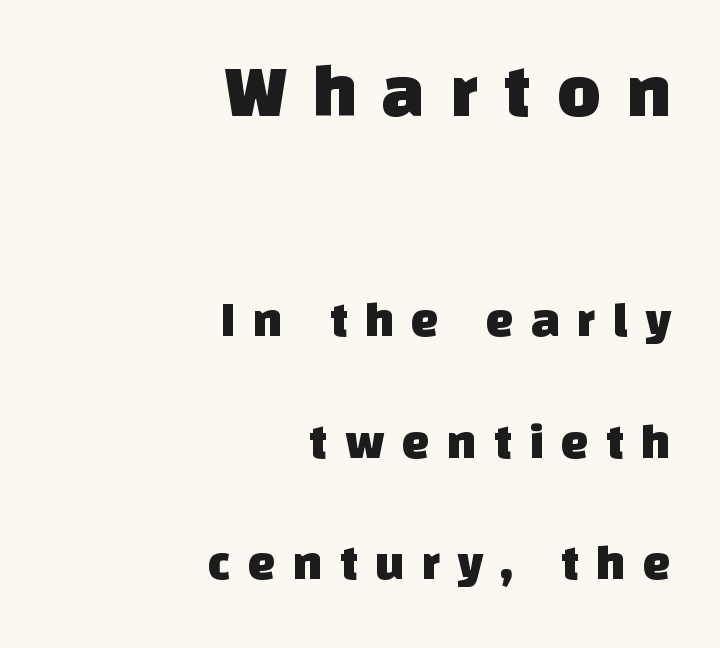
{"serif": "no", "width": "normal", "stroke_contrast": "low", "x_height": "large", "monospaced": "no", "underline": "no", "align": "right", "line_spacing": "loose", "line_spacing_ratio": 2.43, "letter_spacing": "wide", "letter_spacing_em": 0.34, "larger_block": "first", "size_ratio": 1.5, "glyph_px": 75}
